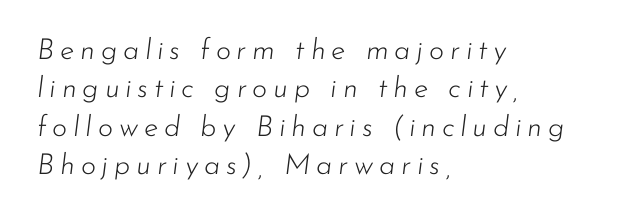
Q: Is the text bold? A: No.
Q: Is the text italic (slanted)? A: Yes, it leans right by about 7 degrees.
Q: Is the text underlined? A: No.
Q: How is the paragraph aligned? A: Left-aligned.
Q: Is the spacing between letters normal or unusually wide? A: Unusually wide.
Q: Is the spacing between lines tight, normal or loose? A: Normal.
Q: Width (condensed, normal, or wide)? A: Normal.
Q: Stroke contrast? A: Low.
Q: x-height? A: Small.
Q: Monospaced? A: No.
